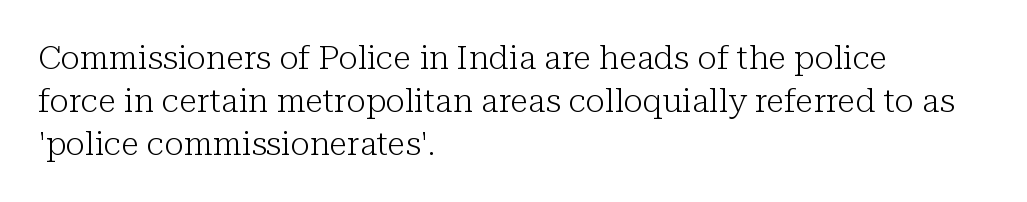
The paragraph shown leans on its left margin. Is this a heavy cut? Hardly; it is regular or lighter. How are the letters spaced? Ordinarily, with no added tracking. A serif font was chosen for this passage.
